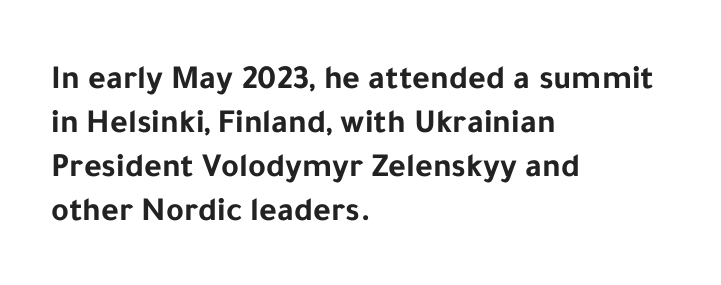
The lettering holds an erect, upright posture throughout. Typesetter's note: full bold, strokes at maximum text heaviness. A student would call this left alignment; a typographer would say flush left, rag right. Do the characters align in a grid? No, the font is proportional. Students, observe: this is what conventionally led text looks like.
